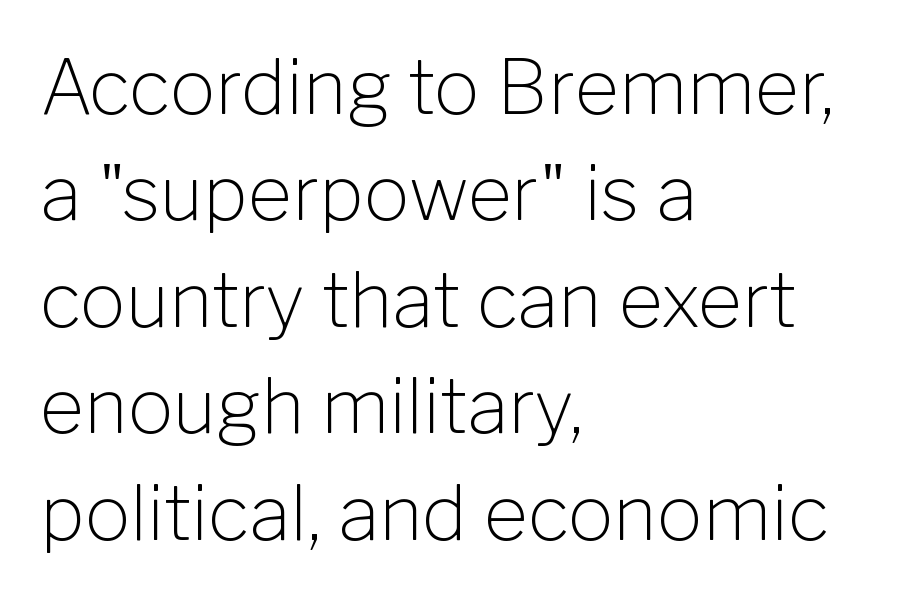
{"serif": "no", "italic": "no", "bold": "no", "weight": "light", "width": "normal", "stroke_contrast": "low", "x_height": "medium", "monospaced": "no", "underline": "no", "align": "left", "line_spacing": "normal", "line_spacing_ratio": 1.4, "letter_spacing": "normal", "letter_spacing_em": 0.0, "glyph_px": 76}
